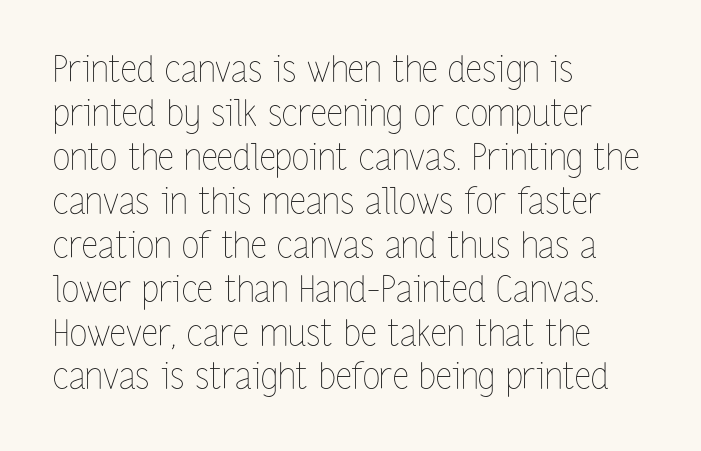
{"italic": "no", "bold": "no", "weight": "thin", "width": "condensed", "stroke_contrast": "low", "x_height": "medium", "monospaced": "no", "underline": "no", "align": "left", "line_spacing_ratio": 1.22, "letter_spacing": "normal", "letter_spacing_em": 0.0, "glyph_px": 36}
